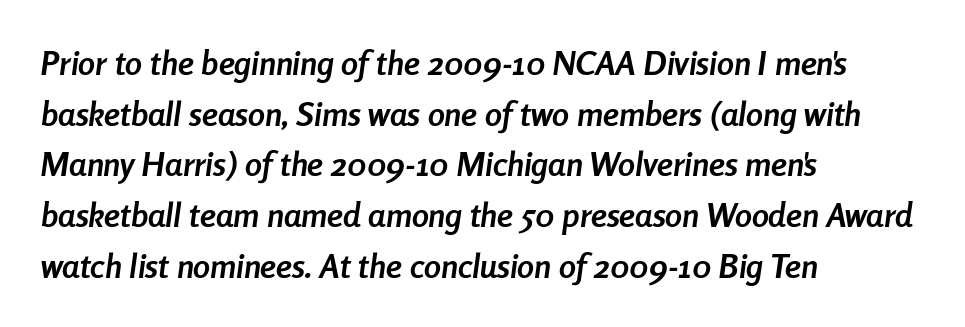
Q: Is the text bold? A: Yes.
Q: Is the text italic (slanted)? A: Yes, it leans right by about 8 degrees.
Q: Is the text underlined? A: No.
Q: How is the paragraph aligned? A: Left-aligned.
Q: Is the spacing between letters normal or unusually wide? A: Normal.
Q: Is the spacing between lines tight, normal or loose? A: Normal.
Q: Width (condensed, normal, or wide)? A: Condensed.
Q: Stroke contrast? A: Low.
Q: x-height? A: Medium.
Q: Monospaced? A: No.
